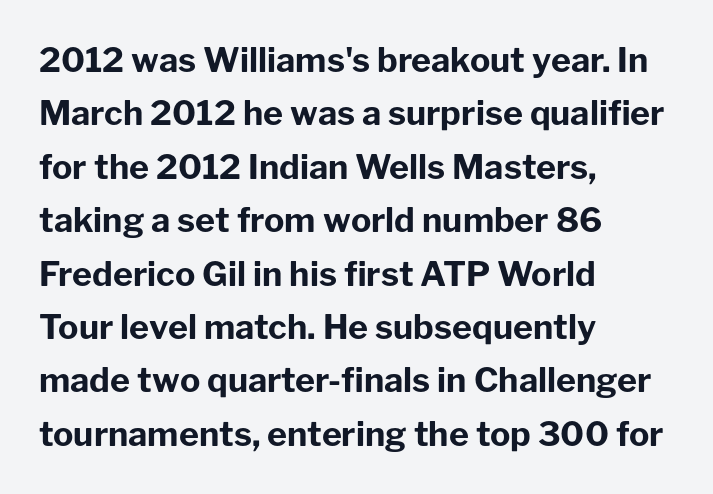
{"serif": "no", "italic": "no", "bold": "yes", "weight": "bold", "width": "normal", "stroke_contrast": "low", "x_height": "medium", "monospaced": "no", "underline": "no", "align": "left", "line_spacing": "normal", "line_spacing_ratio": 1.57, "letter_spacing": "normal", "letter_spacing_em": 0.0, "glyph_px": 34}
